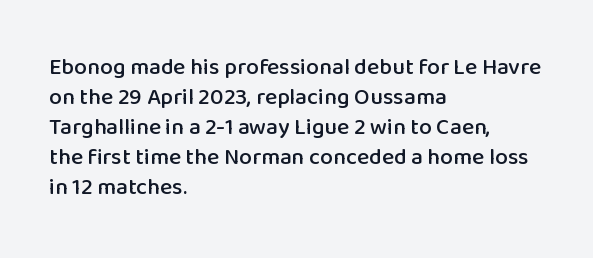
{"italic": "no", "underline": "no", "align": "left", "line_spacing": "normal", "line_spacing_ratio": 1.3, "letter_spacing": "normal", "letter_spacing_em": 0.0, "glyph_px": 23}
